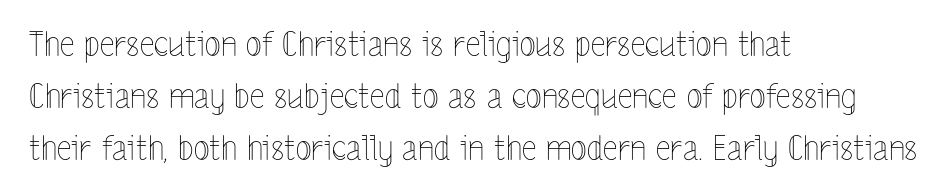
Q: Is the text bold? A: No.
Q: Is the text italic (slanted)? A: No, it is upright.
Q: Is the text underlined? A: No.
Q: How is the paragraph aligned? A: Left-aligned.
Q: Is the spacing between letters normal or unusually wide? A: Normal.
Q: Is the spacing between lines tight, normal or loose? A: Normal.
Q: Width (condensed, normal, or wide)? A: Condensed.
Q: x-height? A: Medium.
Q: Monospaced? A: No.
